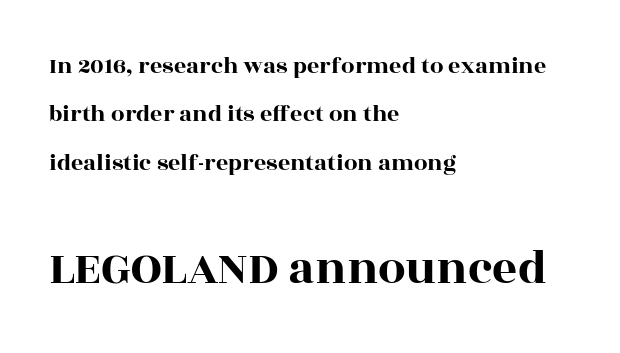
Q: Is the text italic (slanted)? A: No, it is upright.
Q: Is the typeface a serif or a sans-serif typeface? A: Serif.
Q: Is the text underlined? A: No.
Q: How is the paragraph aligned? A: Left-aligned.
Q: Is the spacing between letters normal or unusually wide? A: Normal.
Q: Is the spacing between lines tight, normal or loose? A: Loose.
Q: Which block of text is set in a larger size, the first (top) or the second (bottom)? A: The second (bottom) one.
Q: Width (condensed, normal, or wide)? A: Wide.
Q: x-height? A: Large.
Q: Monospaced? A: No.
